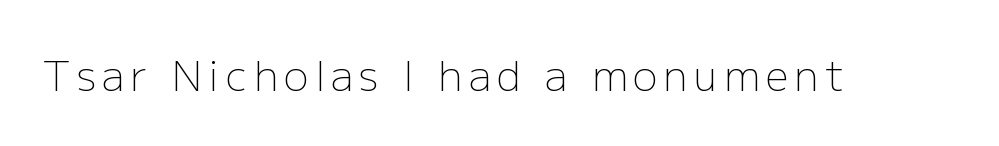
Q: Is the text bold? A: No.
Q: Is the text italic (slanted)? A: No, it is upright.
Q: Is the typeface a serif or a sans-serif typeface? A: Sans-serif.
Q: Is the text underlined? A: No.
Q: Width (condensed, normal, or wide)? A: Normal.
Q: Stroke contrast? A: Low.
Q: x-height? A: Medium.
Q: Monospaced? A: No.
